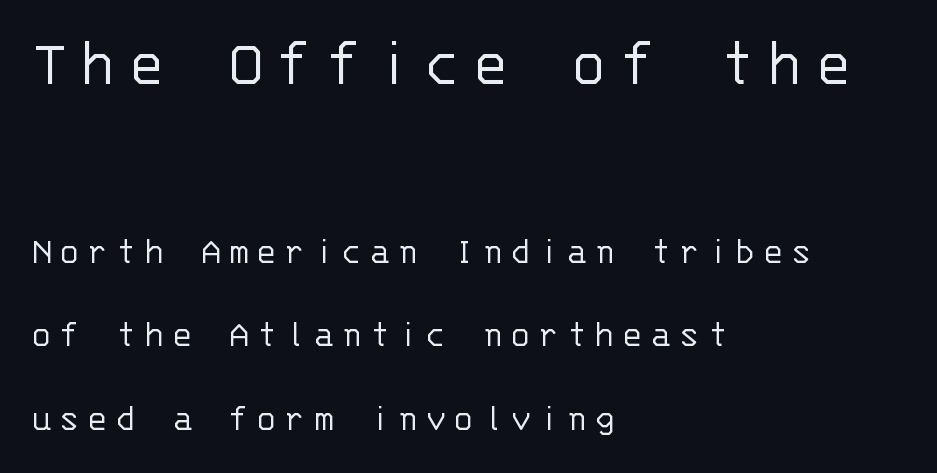
The image shows 68 px light sans-serif type, upright, monospaced; set left-aligned, loose line spacing (2.15x), unusually wide letter spacing (+0.23 em), not underlined; the first (top) block is 1.74x larger; low stroke contrast and a large x-height.
